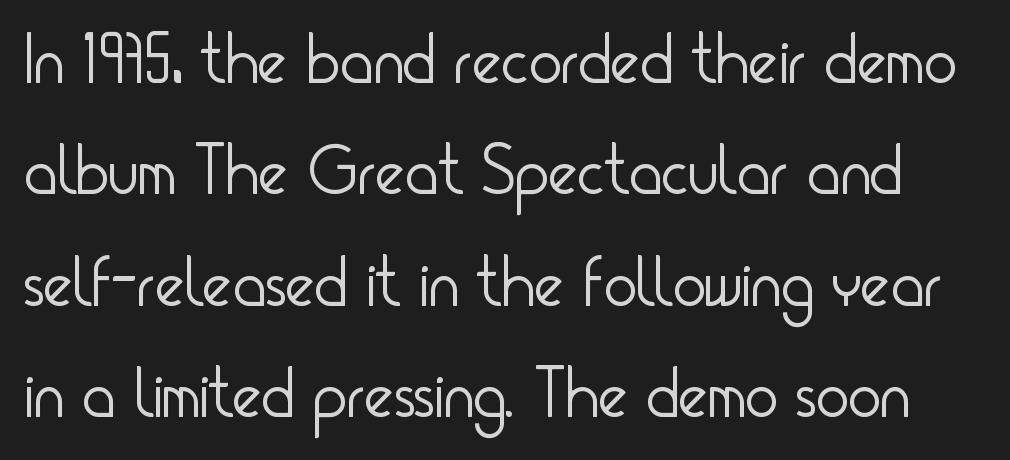
No word sits above an underline. Stems here are at most as thick as an everyday book face. No extra tracking has been applied to these lines. Upright lettering throughout. Proportional: the letters do not fall into vertical columns.
